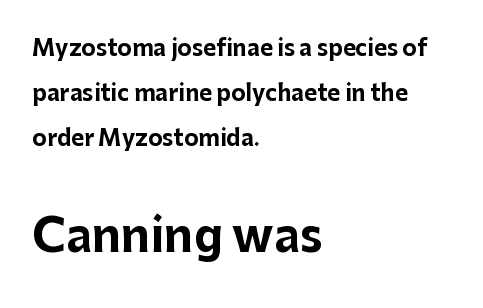
Q: Is the text bold? A: Yes.
Q: Is the text italic (slanted)? A: No, it is upright.
Q: Is the typeface a serif or a sans-serif typeface? A: Sans-serif.
Q: Is the text underlined? A: No.
Q: How is the paragraph aligned? A: Left-aligned.
Q: Is the spacing between letters normal or unusually wide? A: Normal.
Q: Is the spacing between lines tight, normal or loose? A: Loose.
Q: Which block of text is set in a larger size, the first (top) or the second (bottom)? A: The second (bottom) one.
Q: Width (condensed, normal, or wide)? A: Normal.
Q: Stroke contrast? A: Low.
Q: x-height? A: Medium.
Q: Monospaced? A: No.
